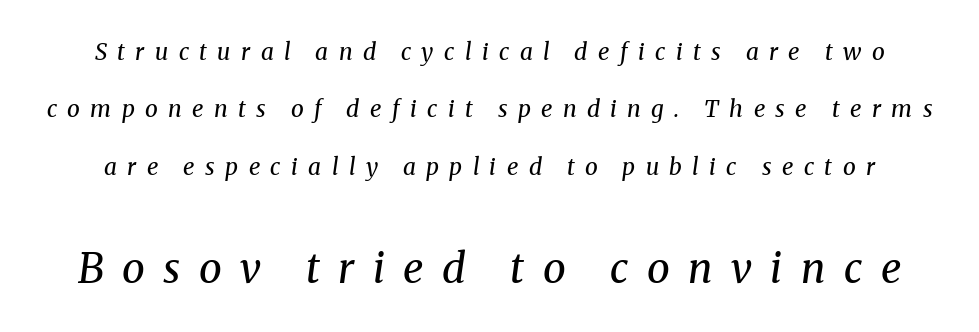
Q: Is the text bold? A: No.
Q: Is the text italic (slanted)? A: Yes, it leans right by about 8 degrees.
Q: Is the typeface a serif or a sans-serif typeface? A: Serif.
Q: Is the text underlined? A: No.
Q: Is the spacing between letters normal or unusually wide? A: Unusually wide.
Q: Is the spacing between lines tight, normal or loose? A: Loose.
Q: Which block of text is set in a larger size, the first (top) or the second (bottom)? A: The second (bottom) one.
Q: Width (condensed, normal, or wide)? A: Normal.
Q: Stroke contrast? A: Medium.
Q: x-height? A: Medium.
Q: Monospaced? A: No.
